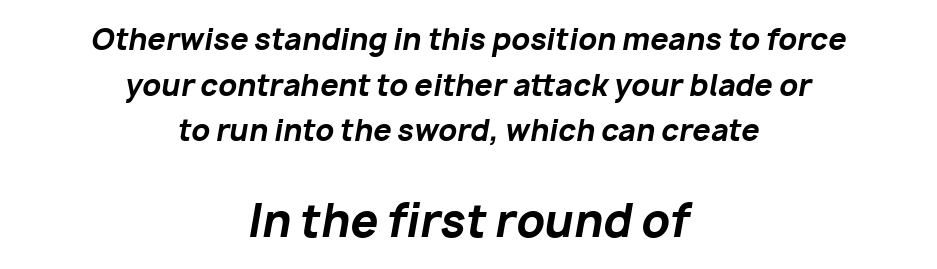
Whoever set this made the second block the dominant, larger element. No word sits above an underline. Proportional: the letters do not fall into vertical columns. Short and long lines alike share a common midpoint. Heavy-handed strokes throughout: this text is bold.
